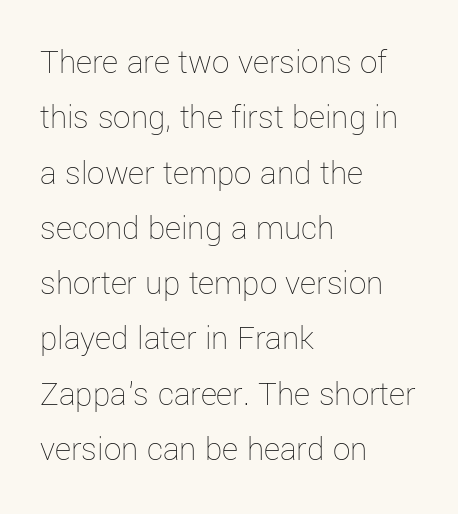
The rows are spaced the way most documents space them. Every character sits straight up, as roman type does. Check under the words: just untouched page. Stroke mass is kept to a normal reading level or below. The text block is weighted toward the left margin, trailing off unevenly rightward. A typesetter would call this proportional, since set widths differ per character.
